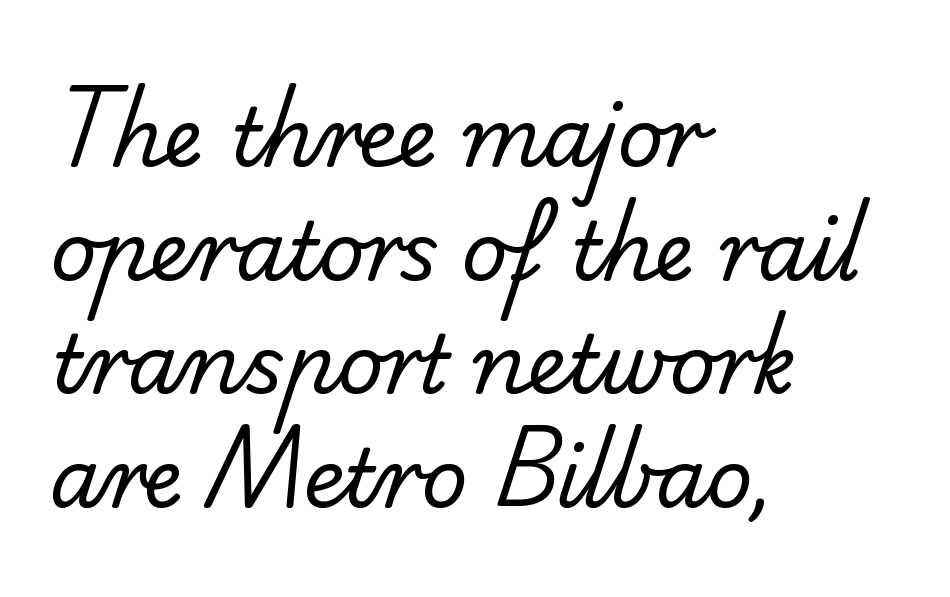
Q: Is the text bold? A: No.
Q: Is the typeface a serif or a sans-serif typeface? A: Sans-serif.
Q: Is the text underlined? A: No.
Q: How is the paragraph aligned? A: Left-aligned.
Q: Is the spacing between letters normal or unusually wide? A: Normal.
Q: Is the spacing between lines tight, normal or loose? A: Normal.
Q: Width (condensed, normal, or wide)? A: Normal.
Q: Stroke contrast? A: Low.
Q: x-height? A: Small.
Q: Monospaced? A: No.
